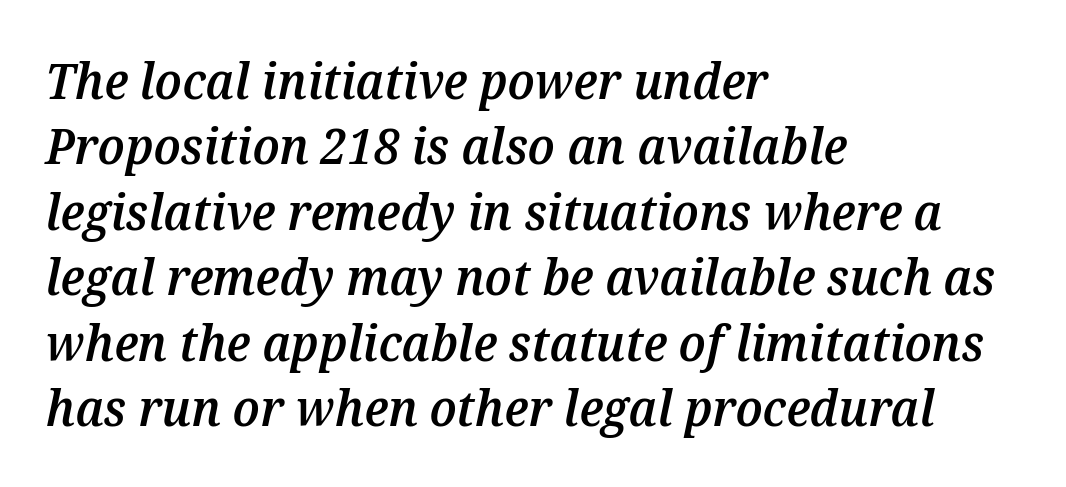
The image shows 50 px semibold type, italic (leaning right); set left-aligned, normal line spacing (1.31x), normal letter spacing, not underlined; medium stroke contrast and a medium x-height.
